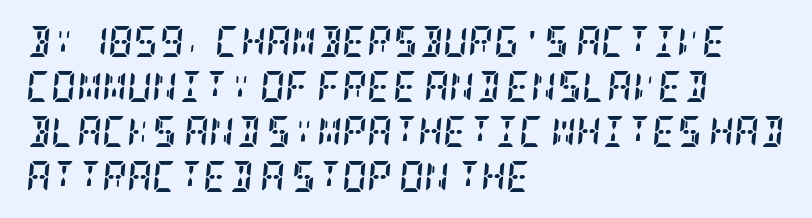
{"serif": "yes", "italic": "yes", "lean": "right", "slant_degrees": 5, "bold": "yes", "weight": "semibold", "width": "condensed", "stroke_contrast": "low", "x_height": "large", "underline": "no", "align": "left", "line_spacing": "normal", "line_spacing_ratio": 1.45, "letter_spacing": "normal", "letter_spacing_em": 0.0, "glyph_px": 31}
